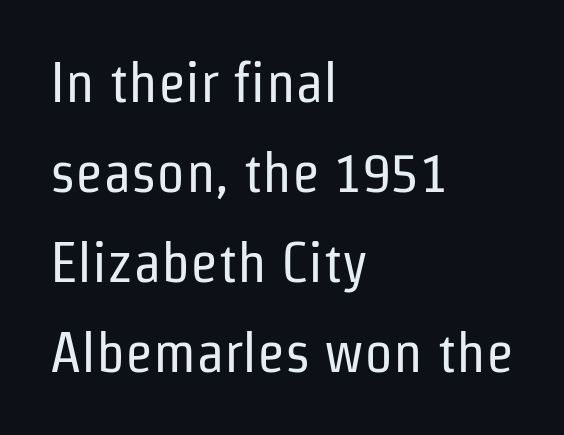
The image shows 57 px regular-weight, condensed sans-serif type, upright; set left-aligned, normal line spacing (1.58x), normal letter spacing, not underlined; low stroke contrast and a medium x-height.
